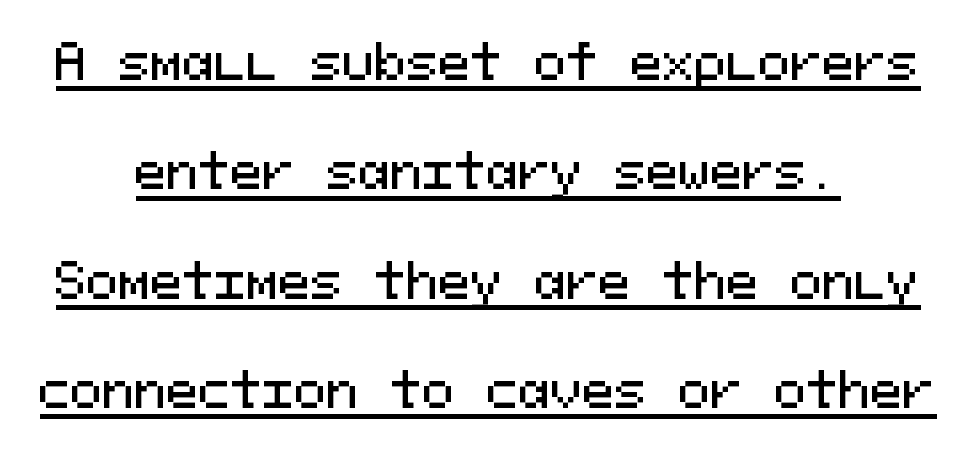
The image shows 48 px sans-serif type, upright, monospaced; set centered, loose line spacing (2.28x), normal letter spacing, underlined; medium stroke contrast and a medium x-height.
